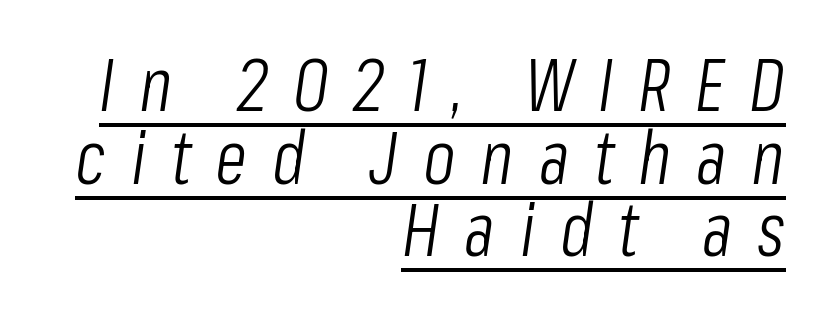
Q: Is the text bold? A: No.
Q: Is the text italic (slanted)? A: Yes, it leans right by about 8 degrees.
Q: Is the text underlined? A: Yes.
Q: How is the paragraph aligned? A: Right-aligned.
Q: Is the spacing between letters normal or unusually wide? A: Unusually wide.
Q: Is the spacing between lines tight, normal or loose? A: Tight.
Q: Width (condensed, normal, or wide)? A: Condensed.
Q: Stroke contrast? A: Low.
Q: x-height? A: Medium.
Q: Monospaced? A: No.
